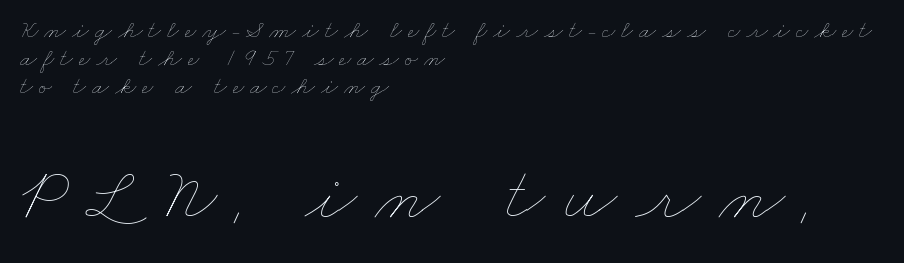
The image shows 76 px thin, wide type; set left-aligned, tight line spacing (1.13x), unusually wide letter spacing (+0.23 em), not underlined; the second (bottom) block is 3.04x larger; low stroke contrast and a small x-height.
